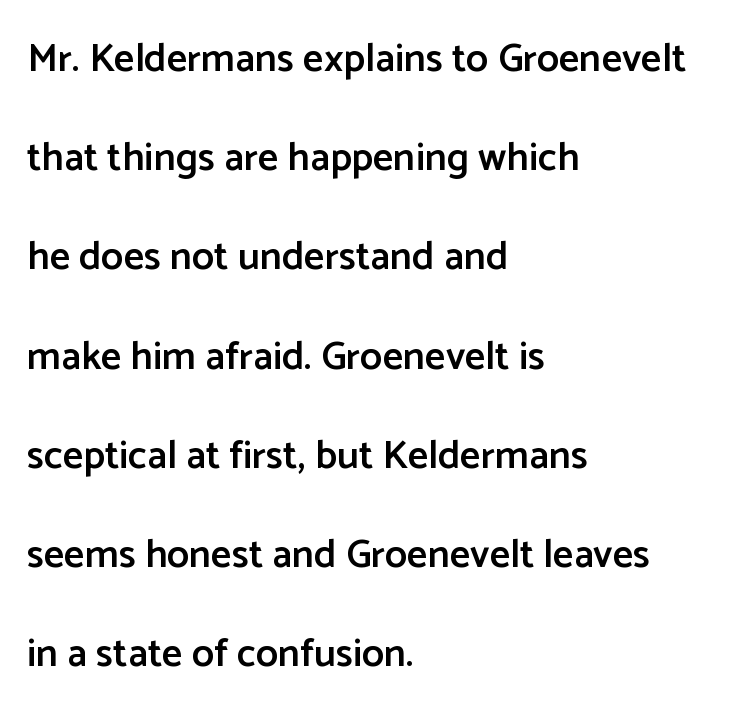
Q: Is the text bold? A: Semi-bold.
Q: Is the text italic (slanted)? A: No, it is upright.
Q: Is the typeface a serif or a sans-serif typeface? A: Sans-serif.
Q: Is the text underlined? A: No.
Q: How is the paragraph aligned? A: Left-aligned.
Q: Is the spacing between letters normal or unusually wide? A: Normal.
Q: Is the spacing between lines tight, normal or loose? A: Loose.
Q: Width (condensed, normal, or wide)? A: Normal.
Q: Stroke contrast? A: Low.
Q: x-height? A: Medium.
Q: Monospaced? A: No.
